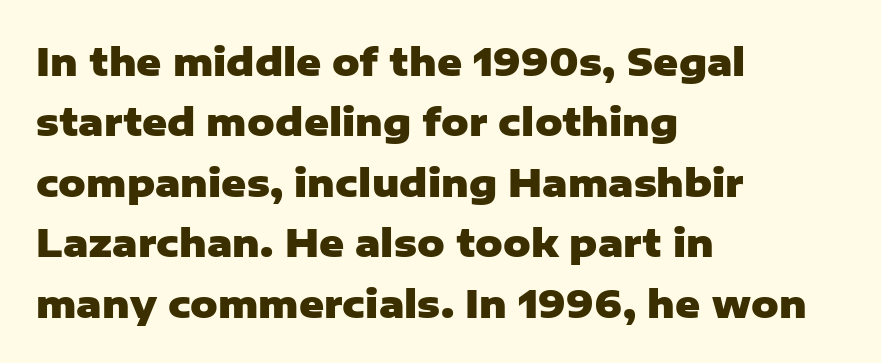
{"serif": "no", "italic": "no", "bold": "yes", "weight": "heavy", "width": "normal", "stroke_contrast": "low", "x_height": "medium", "monospaced": "no", "underline": "no", "align": "left", "line_spacing": "normal", "line_spacing_ratio": 1.59, "letter_spacing": "normal", "letter_spacing_em": 0.0, "glyph_px": 38}
